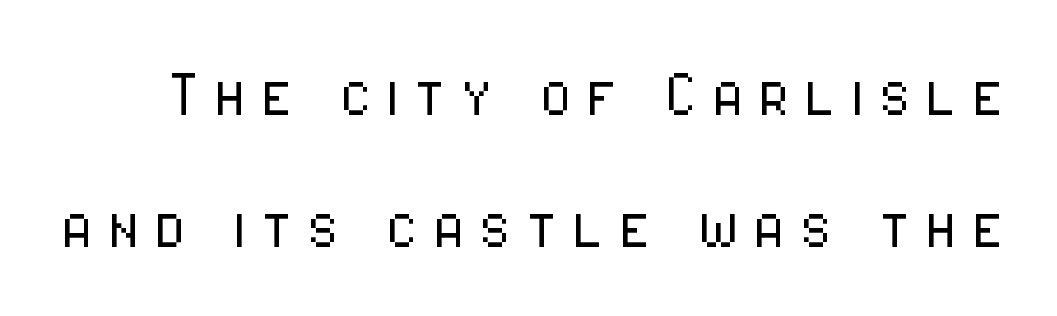
Q: Is the text bold? A: No.
Q: Is the text italic (slanted)? A: No, it is upright.
Q: Is the typeface a serif or a sans-serif typeface? A: Sans-serif.
Q: Is the text underlined? A: No.
Q: Width (condensed, normal, or wide)? A: Condensed.
Q: Stroke contrast? A: Low.
Q: x-height? A: Medium.
Q: Monospaced? A: No.
